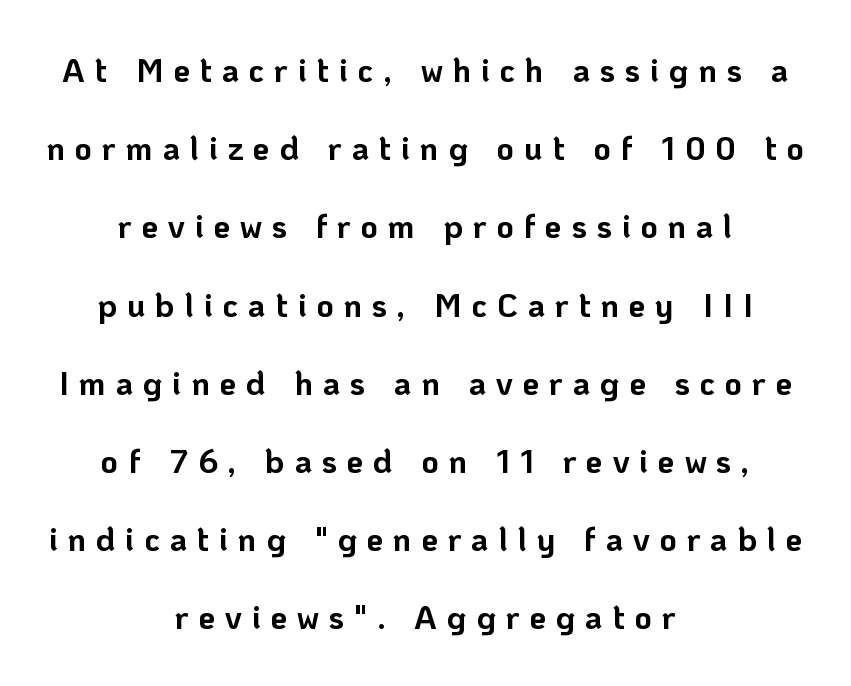
Q: Is the text bold? A: Yes.
Q: Is the text italic (slanted)? A: No, it is upright.
Q: Is the typeface a serif or a sans-serif typeface? A: Sans-serif.
Q: Is the text underlined? A: No.
Q: How is the paragraph aligned? A: Centered.
Q: Is the spacing between letters normal or unusually wide? A: Unusually wide.
Q: Is the spacing between lines tight, normal or loose? A: Loose.
Q: Width (condensed, normal, or wide)? A: Normal.
Q: Stroke contrast? A: Low.
Q: x-height? A: Medium.
Q: Monospaced? A: No.
